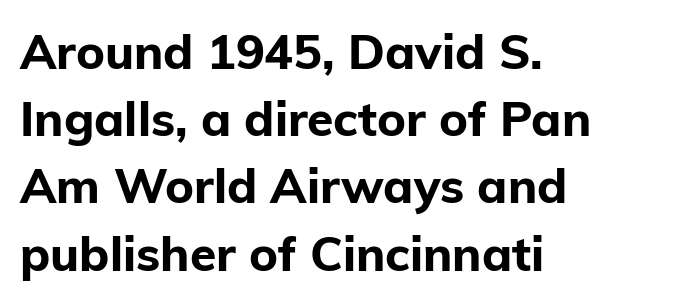
Q: Is the text bold? A: Yes.
Q: Is the text italic (slanted)? A: No, it is upright.
Q: Is the typeface a serif or a sans-serif typeface? A: Sans-serif.
Q: Is the text underlined? A: No.
Q: How is the paragraph aligned? A: Left-aligned.
Q: Is the spacing between letters normal or unusually wide? A: Normal.
Q: Is the spacing between lines tight, normal or loose? A: Normal.
Q: Width (condensed, normal, or wide)? A: Normal.
Q: Stroke contrast? A: Low.
Q: x-height? A: Medium.
Q: Monospaced? A: No.
